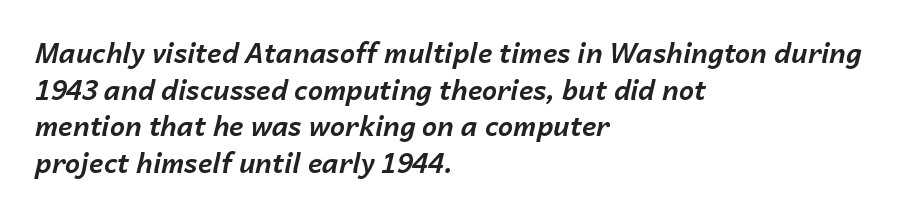
The image shows 27 px bold type, italic (leaning right); set left-aligned, normal line spacing (1.36x), normal letter spacing, not underlined.
